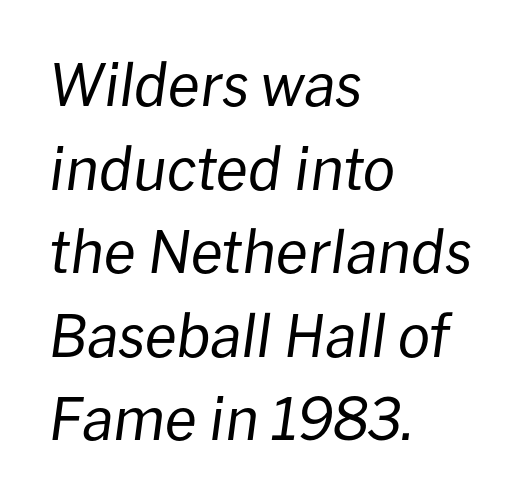
The image shows 58 px regular-weight type, italic (leaning right); set left-aligned, normal line spacing (1.44x), normal letter spacing, not underlined; low stroke contrast and a medium x-height.
